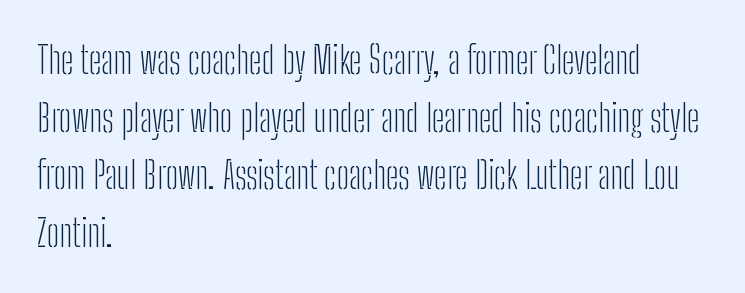
Q: Is the text bold? A: No.
Q: Is the text italic (slanted)? A: No, it is upright.
Q: Is the typeface a serif or a sans-serif typeface? A: Sans-serif.
Q: Is the text underlined? A: No.
Q: How is the paragraph aligned? A: Left-aligned.
Q: Is the spacing between letters normal or unusually wide? A: Normal.
Q: Is the spacing between lines tight, normal or loose? A: Normal.
Q: Width (condensed, normal, or wide)? A: Condensed.
Q: Stroke contrast? A: Low.
Q: x-height? A: Medium.
Q: Monospaced? A: No.
